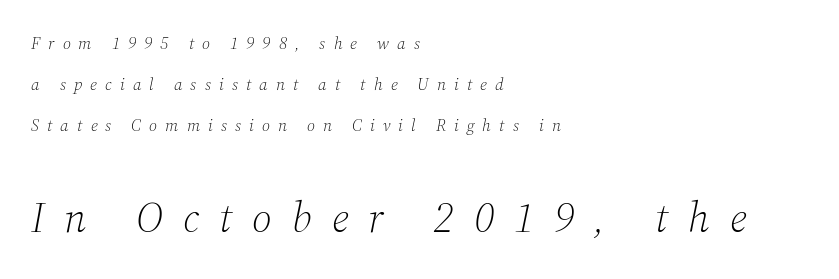
{"serif": "yes", "italic": "yes", "lean": "right", "slant_degrees": 12, "bold": "no", "weight": "light", "width": "normal", "stroke_contrast": "medium", "x_height": "medium", "monospaced": "no", "underline": "no", "align": "left", "line_spacing": "loose", "line_spacing_ratio": 2.42, "letter_spacing": "wide", "letter_spacing_em": 0.48, "larger_block": "second", "size_ratio": 2.47, "glyph_px": 42}
